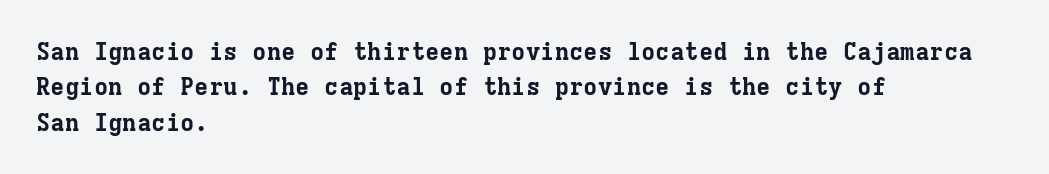
The baseline area is clear. Rendered with straight, roman letterforms. The face used here has the dense, thick strokes of a bold. One-word summary of the alignment: left.
